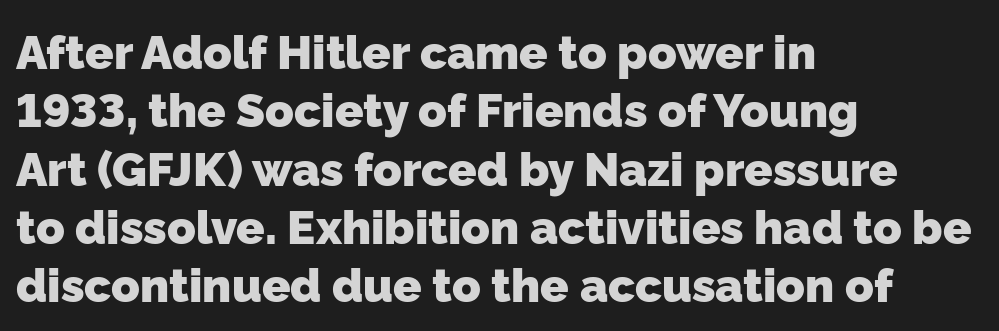
The image shows 47 px heavy sans-serif type; set left-aligned, line spacing 1.24x, normal letter spacing, not underlined; low stroke contrast and a medium x-height.
